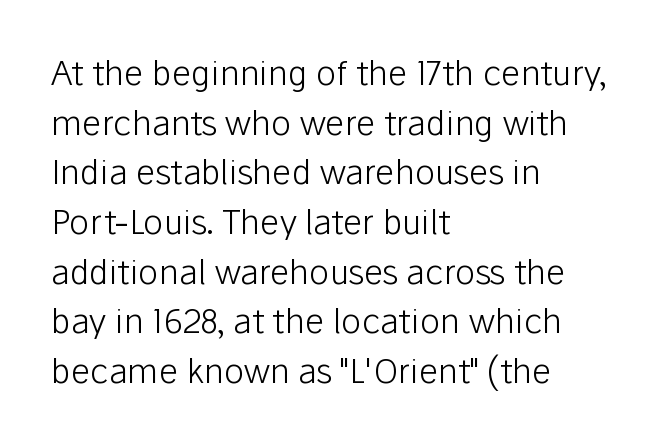
The image shows 34 px light sans-serif type, upright; set left-aligned, normal line spacing (1.46x), normal letter spacing, not underlined; low stroke contrast and a medium x-height.
